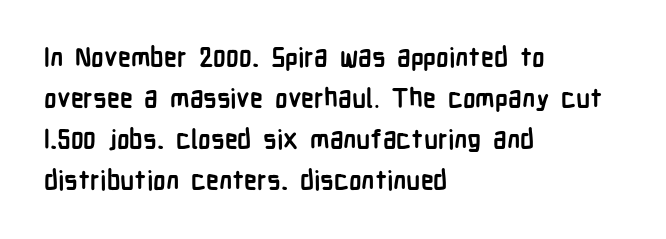
The image shows 26 px bold type, upright; set left-aligned, normal line spacing (1.58x), normal letter spacing, not underlined.
